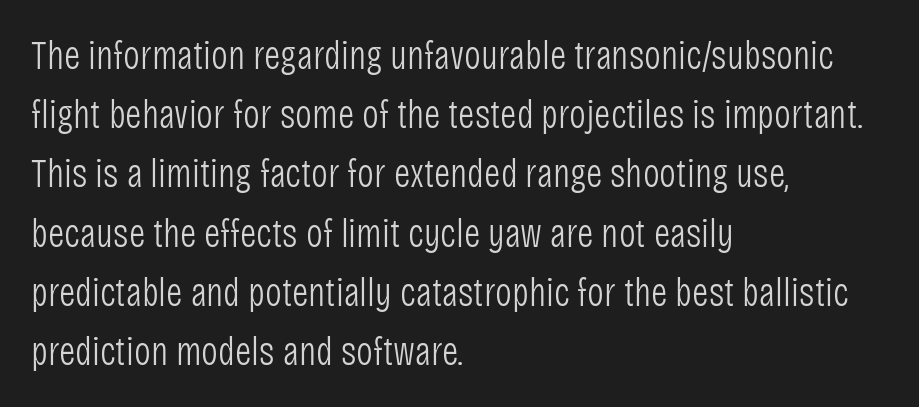
The image shows 40 px light, condensed sans-serif type, upright; set left-aligned, normal line spacing (1.48x), normal letter spacing, not underlined; low stroke contrast and a large x-height.
